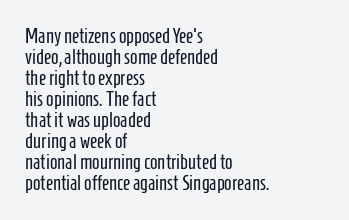
Caption: standard tracking, unaltered. The passage is arranged the way most books set body copy — flush left. Ordinary non-slanted type is in use. You could barely slide anything between these rows. No letter is thick-stroked: the sample isn't bold.
